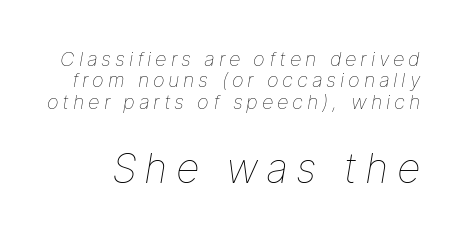
Baseline-to-baseline distance is barely more than the letter height. This sample has the flowing, uneven cadence of proportional lettering. Posture: slanted. Vertical stems look standard width or narrower in stroke.
